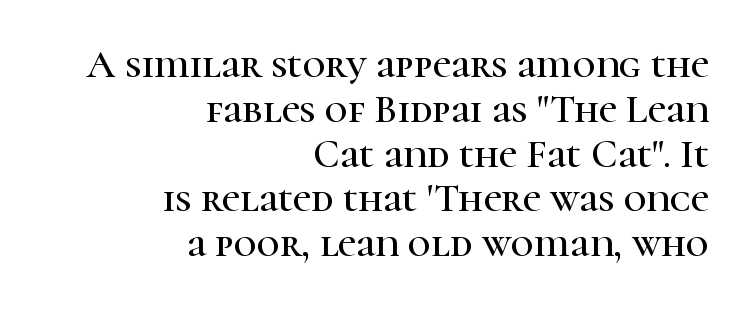
{"serif": "yes", "italic": "no", "width": "normal", "stroke_contrast": "high", "x_height": "medium", "monospaced": "no", "underline": "no", "align": "right", "line_spacing": "tight", "line_spacing_ratio": 1.12, "letter_spacing": "normal", "letter_spacing_em": 0.0, "glyph_px": 40}
